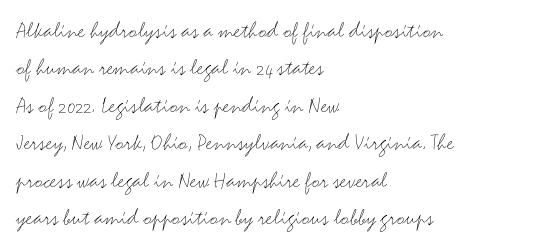
{"bold": "no", "underline": "no", "align": "left", "line_spacing": "normal", "line_spacing_ratio": 1.56, "letter_spacing": "normal", "letter_spacing_em": 0.0, "glyph_px": 24}
